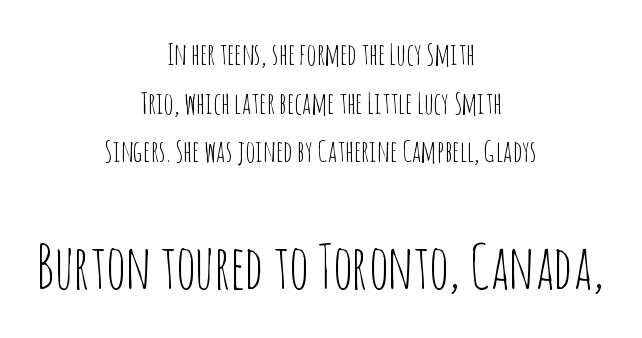
{"serif": "no", "italic": "no", "bold": "no", "weight": "thin", "width": "condensed", "stroke_contrast": "low", "x_height": "large", "monospaced": "no", "underline": "no", "align": "center", "line_spacing": "normal", "line_spacing_ratio": 1.62, "letter_spacing": "normal", "letter_spacing_em": 0.0, "larger_block": "second", "size_ratio": 2.0, "glyph_px": 60}
